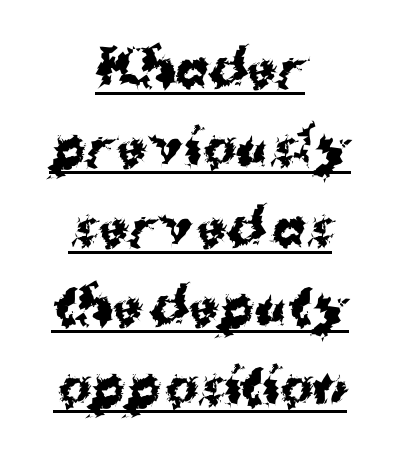
The image shows 50 px bold sans-serif type; set centered, normal line spacing (1.59x), normal letter spacing, underlined; medium stroke contrast and a medium x-height.
